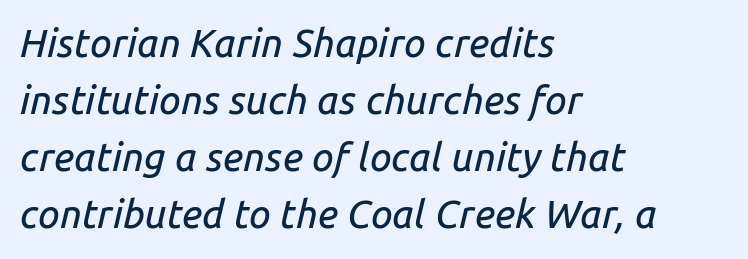
Q: Is the text italic (slanted)? A: Yes, it leans right by about 14 degrees.
Q: Is the text underlined? A: No.
Q: How is the paragraph aligned? A: Left-aligned.
Q: Is the spacing between letters normal or unusually wide? A: Normal.
Q: Is the spacing between lines tight, normal or loose? A: Normal.
Q: Width (condensed, normal, or wide)? A: Normal.
Q: Stroke contrast? A: Low.
Q: x-height? A: Medium.
Q: Monospaced? A: No.
